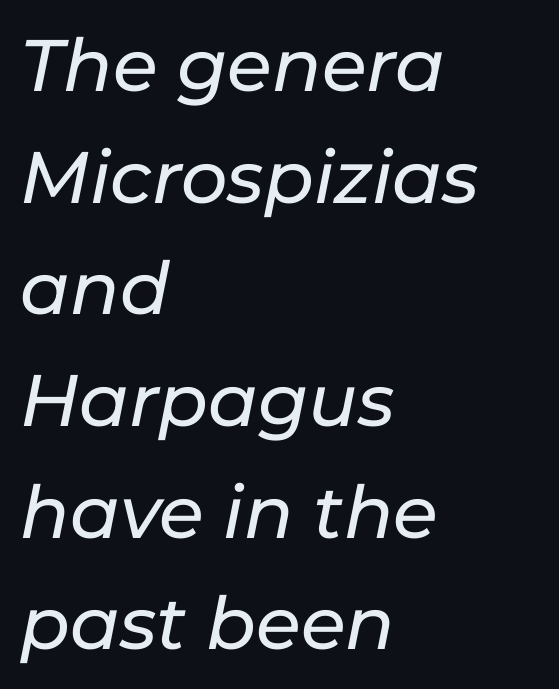
In terms of leading, this rendering sits right in the middle. Clear beneath every line of the passage. Compared with ordinary roman type, these characters are visibly tilted. The text block is weighted toward the left margin, trailing off unevenly rightward. The face used here is proportionally spaced, like ordinary book or web type. No extra tracking has been applied to these lines.
